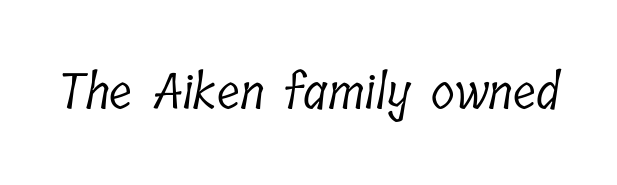
The image shows 49 px light, condensed serif type; set normal letter spacing, not underlined; low stroke contrast and a medium x-height.
